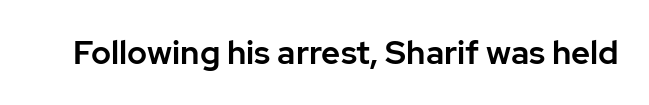
The image shows 33 px sans-serif type, upright; set normal letter spacing, not underlined; low stroke contrast and a medium x-height.
